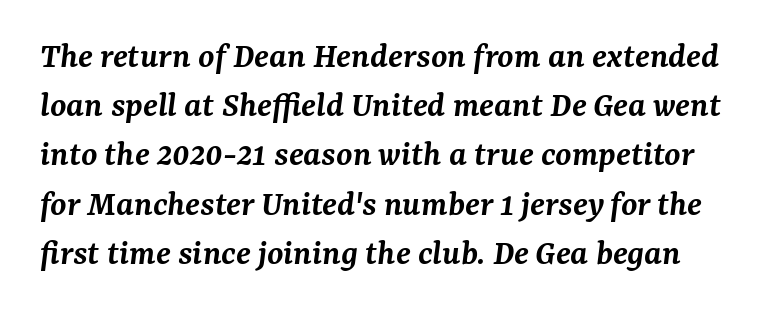
Serifs: yes, visible at the terminals of the letterforms. This is moderately heavy type, rendered in semibold. The block of text has a typical density, with ordinary space between rows. Students, note that the glyphs here touch the page at normal intervals. A clean baseline with only descenders dipping below it. The rendering uses natural spacing where letterforms have individual widths.
